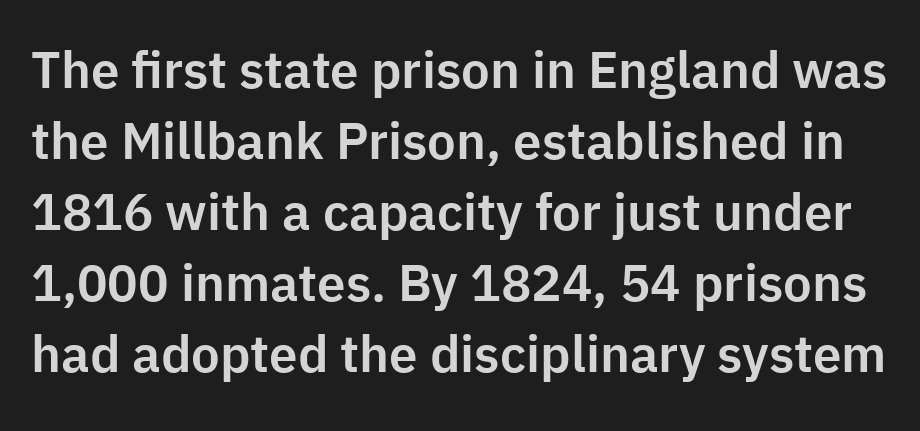
In terms of leading, this rendering sits right in the middle. Think of a printed novel: that variable character pitch is what you see here. The typeface chosen for these lines omits serifs. No italicization has been applied; the sample stays upright.
